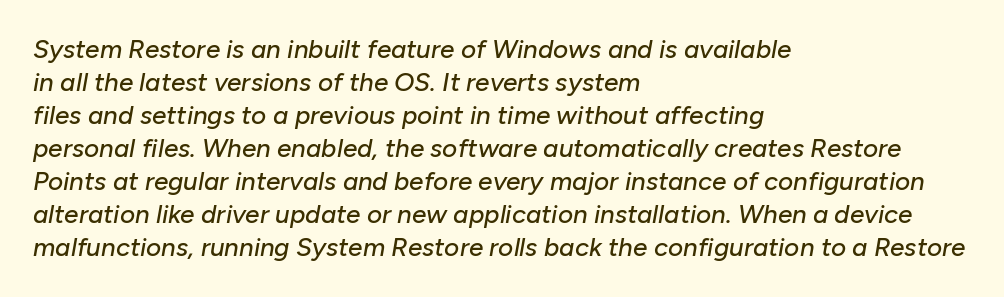
Q: Is the text italic (slanted)? A: Yes, it leans right by about 10 degrees.
Q: Is the text underlined? A: No.
Q: How is the paragraph aligned? A: Left-aligned.
Q: Is the spacing between letters normal or unusually wide? A: Normal.
Q: Is the spacing between lines tight, normal or loose? A: Normal.
